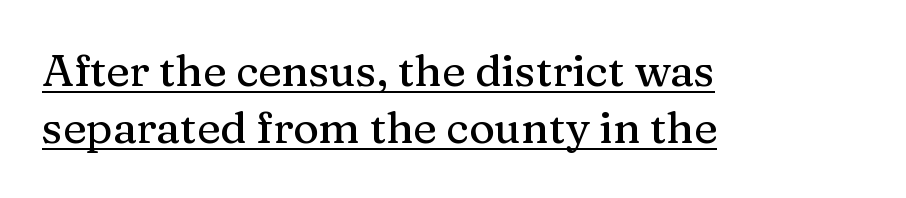
You could not count columns in this text — the font is proportionally spaced. Notice how the stems are strictly vertical — no italics here. Is this a sans? No — the strokes have serifs. In terms of leading, this rendering sits right in the middle. Horizontally, the lines are justified to the leading edge only.
